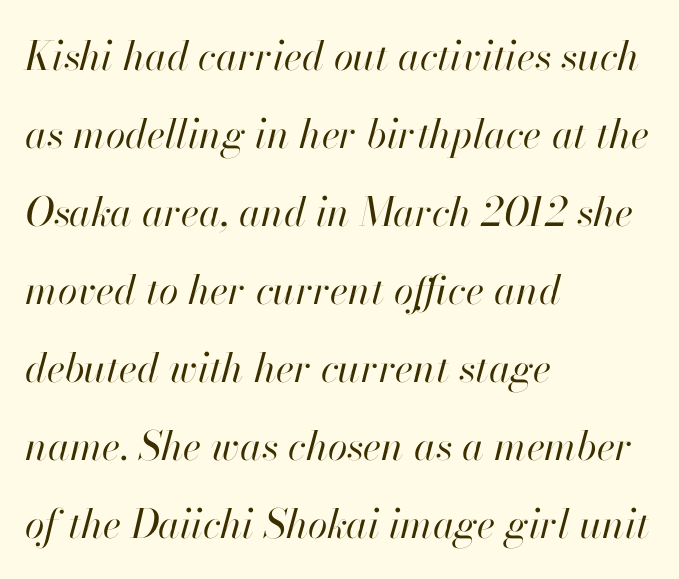
{"italic": "yes", "lean": "right", "slant_degrees": 13, "bold": "no", "weight": "regular", "width": "normal", "stroke_contrast": "high", "x_height": "small", "monospaced": "no", "underline": "no", "align": "left", "line_spacing": "loose", "line_spacing_ratio": 1.95, "letter_spacing": "normal", "letter_spacing_em": 0.0, "glyph_px": 40}
